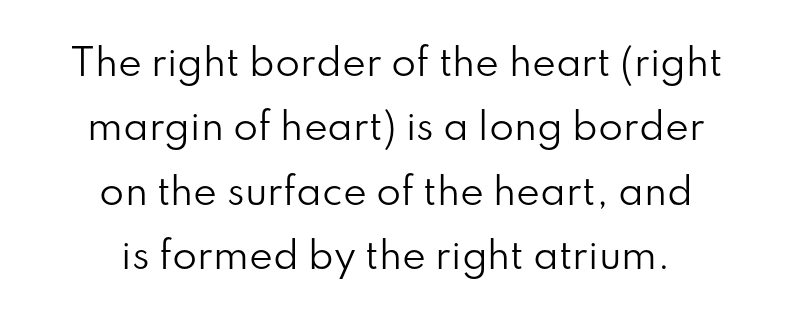
The image shows 36 px regular-weight sans-serif type, upright; set centered, line spacing 1.79x, normal letter spacing, not underlined; low stroke contrast and a small x-height.
